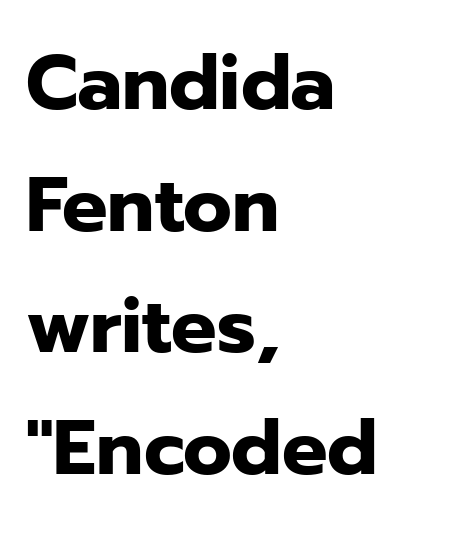
{"serif": "no", "italic": "no", "bold": "yes", "weight": "heavy", "width": "normal", "stroke_contrast": "low", "x_height": "medium", "monospaced": "no", "underline": "no", "align": "left", "line_spacing": "normal", "line_spacing_ratio": 1.6, "letter_spacing": "normal", "letter_spacing_em": 0.0, "glyph_px": 76}
